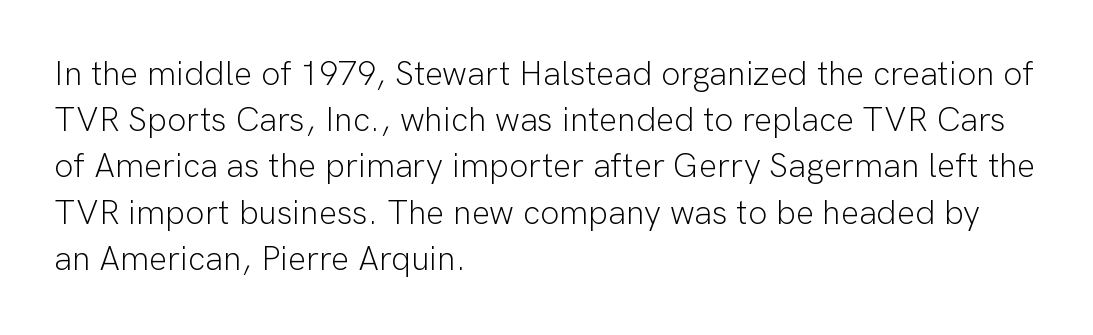
{"serif": "no", "italic": "no", "bold": "no", "weight": "light", "width": "normal", "stroke_contrast": "low", "x_height": "medium", "monospaced": "no", "underline": "no", "align": "left", "line_spacing": "normal", "line_spacing_ratio": 1.36, "letter_spacing": "normal", "letter_spacing_em": 0.0, "glyph_px": 34}
